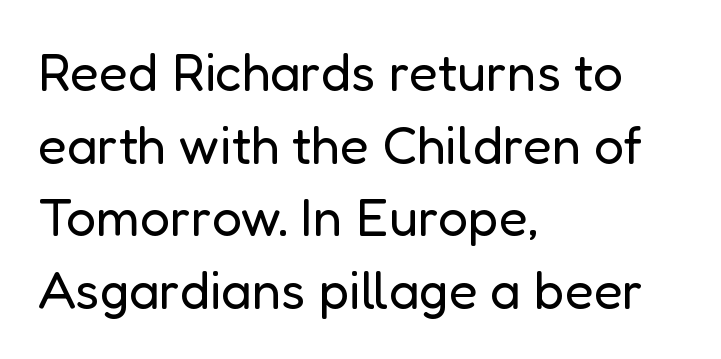
{"serif": "no", "italic": "no", "bold": "no", "weight": "regular", "width": "normal", "stroke_contrast": "low", "x_height": "medium", "monospaced": "no", "underline": "no", "align": "left", "line_spacing": "normal", "line_spacing_ratio": 1.37, "letter_spacing": "normal", "letter_spacing_em": 0.0, "glyph_px": 53}
